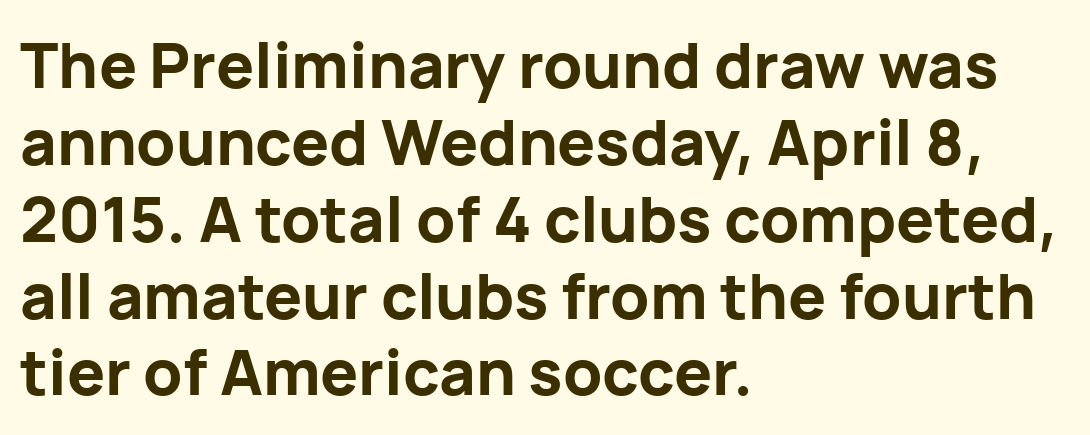
Q: Is the text bold? A: Yes.
Q: Is the text italic (slanted)? A: No, it is upright.
Q: Is the typeface a serif or a sans-serif typeface? A: Sans-serif.
Q: Is the text underlined? A: No.
Q: How is the paragraph aligned? A: Left-aligned.
Q: Is the spacing between letters normal or unusually wide? A: Normal.
Q: Width (condensed, normal, or wide)? A: Normal.
Q: Stroke contrast? A: Low.
Q: x-height? A: Medium.
Q: Monospaced? A: No.
